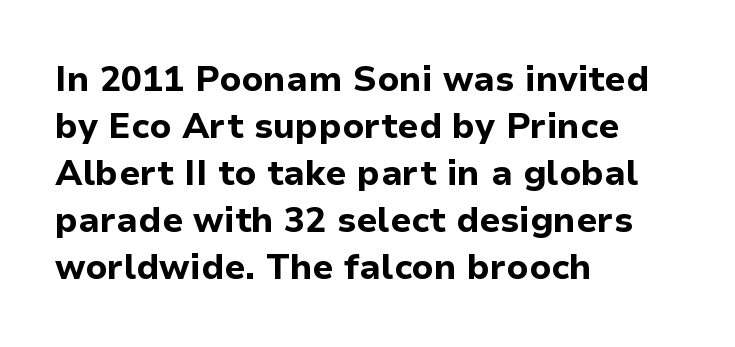
Thick stems and heavy bowls — unmistakably bold. Do the characters align in a grid? No, the font is proportional. Quick note: not italic, upright. Vertically, the passage feels balanced, rows spaced as you'd expect. These lines stack with their left ends in a neat column.
